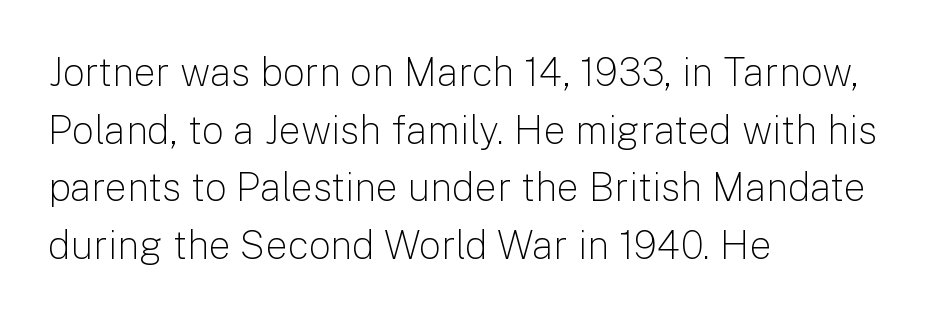
The image shows 39 px light sans-serif type, upright; set left-aligned, normal line spacing (1.48x), normal letter spacing, not underlined; low stroke contrast and a medium x-height.
